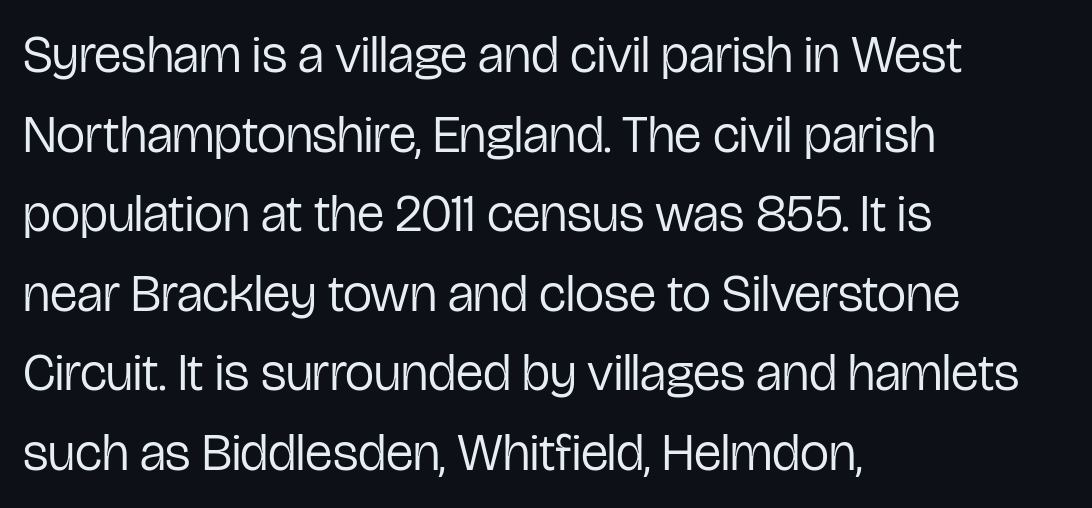
Q: Is the text bold? A: No.
Q: Is the text italic (slanted)? A: No, it is upright.
Q: Is the typeface a serif or a sans-serif typeface? A: Sans-serif.
Q: Is the text underlined? A: No.
Q: How is the paragraph aligned? A: Left-aligned.
Q: Is the spacing between letters normal or unusually wide? A: Normal.
Q: Is the spacing between lines tight, normal or loose? A: Normal.
Q: Width (condensed, normal, or wide)? A: Condensed.
Q: Stroke contrast? A: Low.
Q: x-height? A: Medium.
Q: Monospaced? A: No.
